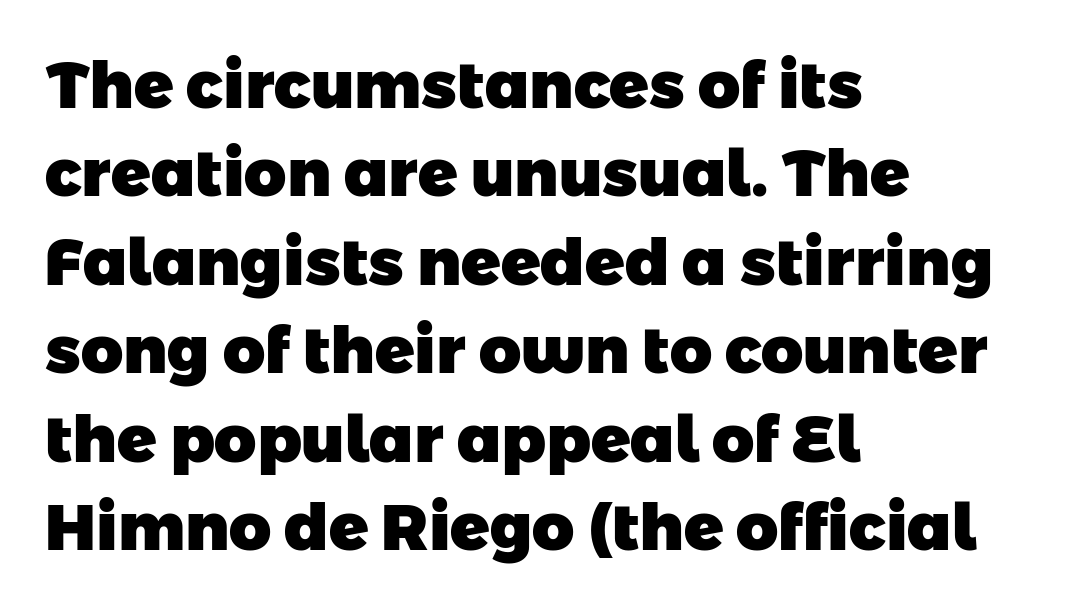
The image shows 65 px heavy sans-serif type; set left-aligned, normal line spacing (1.36x), normal letter spacing, not underlined; low stroke contrast and a medium x-height.
